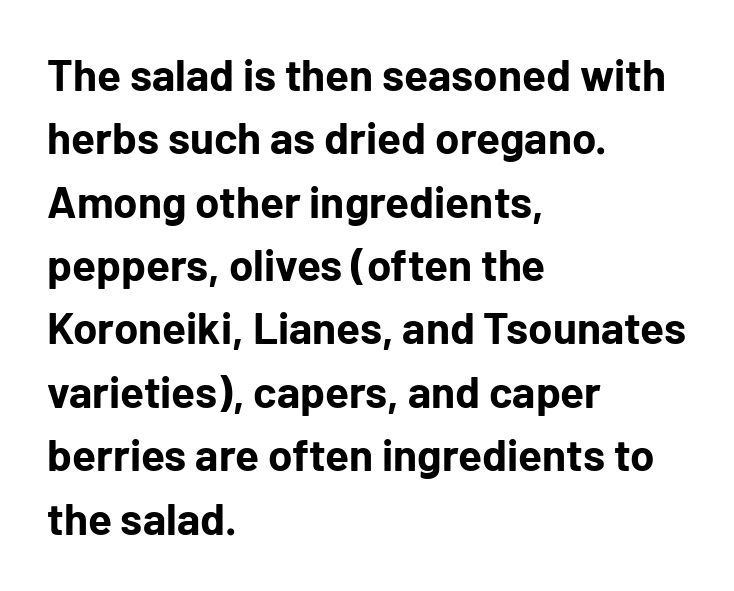
Q: Is the text bold? A: Yes.
Q: Is the text italic (slanted)? A: No, it is upright.
Q: Is the typeface a serif or a sans-serif typeface? A: Sans-serif.
Q: Is the text underlined? A: No.
Q: How is the paragraph aligned? A: Left-aligned.
Q: Is the spacing between letters normal or unusually wide? A: Normal.
Q: Is the spacing between lines tight, normal or loose? A: Normal.
Q: Width (condensed, normal, or wide)? A: Normal.
Q: Stroke contrast? A: Low.
Q: x-height? A: Medium.
Q: Monospaced? A: No.
